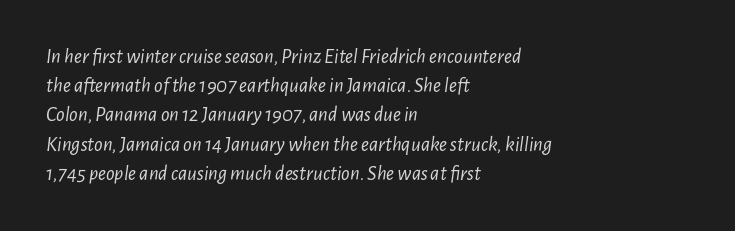
{"italic": "yes", "lean": "right", "slant_degrees": 7, "bold": "no", "underline": "no", "align": "left", "line_spacing": "normal", "line_spacing_ratio": 1.39, "letter_spacing": "normal", "letter_spacing_em": 0.0, "glyph_px": 21}
